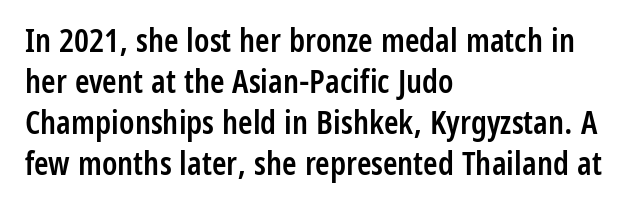
The image shows 33 px semibold, condensed sans-serif type, upright; set left-aligned, line spacing 1.24x, normal letter spacing, not underlined; low stroke contrast and a medium x-height.
